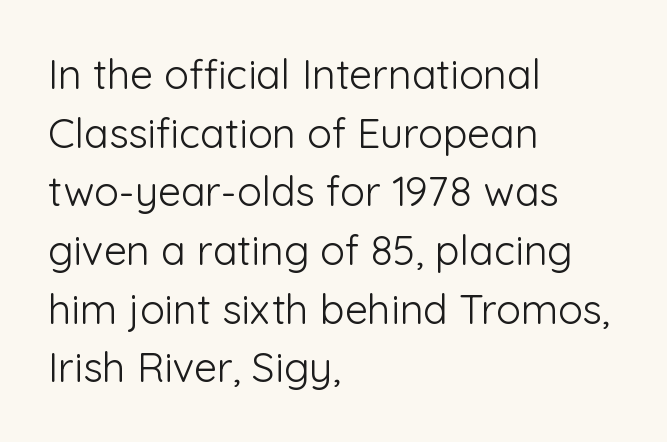
Q: Is the text bold? A: No.
Q: Is the text italic (slanted)? A: No, it is upright.
Q: Is the typeface a serif or a sans-serif typeface? A: Sans-serif.
Q: Is the text underlined? A: No.
Q: How is the paragraph aligned? A: Left-aligned.
Q: Is the spacing between letters normal or unusually wide? A: Normal.
Q: Is the spacing between lines tight, normal or loose? A: Normal.
Q: Width (condensed, normal, or wide)? A: Normal.
Q: Stroke contrast? A: Low.
Q: x-height? A: Medium.
Q: Monospaced? A: No.
